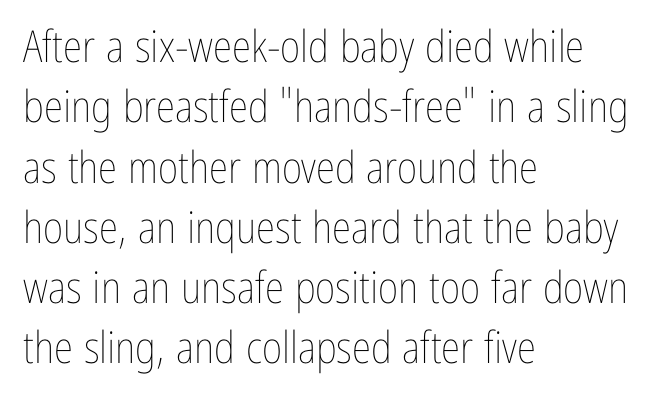
Q: Is the text bold? A: No.
Q: Is the text italic (slanted)? A: No, it is upright.
Q: Is the text underlined? A: No.
Q: How is the paragraph aligned? A: Left-aligned.
Q: Is the spacing between letters normal or unusually wide? A: Normal.
Q: Is the spacing between lines tight, normal or loose? A: Normal.
Q: Width (condensed, normal, or wide)? A: Condensed.
Q: Stroke contrast? A: Low.
Q: x-height? A: Medium.
Q: Monospaced? A: No.
